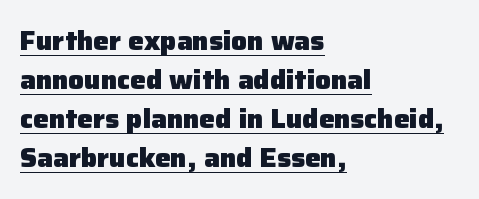
The rendering keeps characters at their native spacing. Italic? Not at all — the glyphs are vertical. Emphasis is given by a line drawn under the lettering. Rows of type keep a routine distance in the vertical direction. Casual observation: everything's shoved over to the left.
